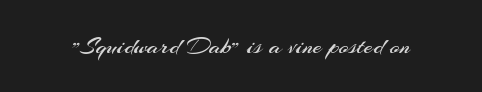
The image shows 26 px text type; set normal letter spacing, not underlined.
